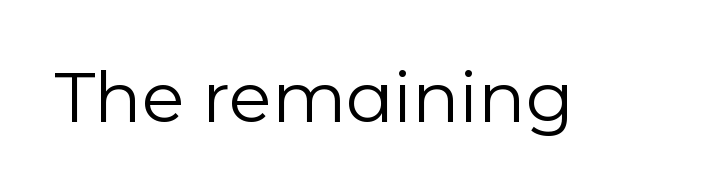
Q: Is the text bold? A: No.
Q: Is the text italic (slanted)? A: No, it is upright.
Q: Is the typeface a serif or a sans-serif typeface? A: Sans-serif.
Q: Is the text underlined? A: No.
Q: Is the spacing between letters normal or unusually wide? A: Normal.
Q: Width (condensed, normal, or wide)? A: Normal.
Q: Stroke contrast? A: Low.
Q: x-height? A: Medium.
Q: Monospaced? A: No.
